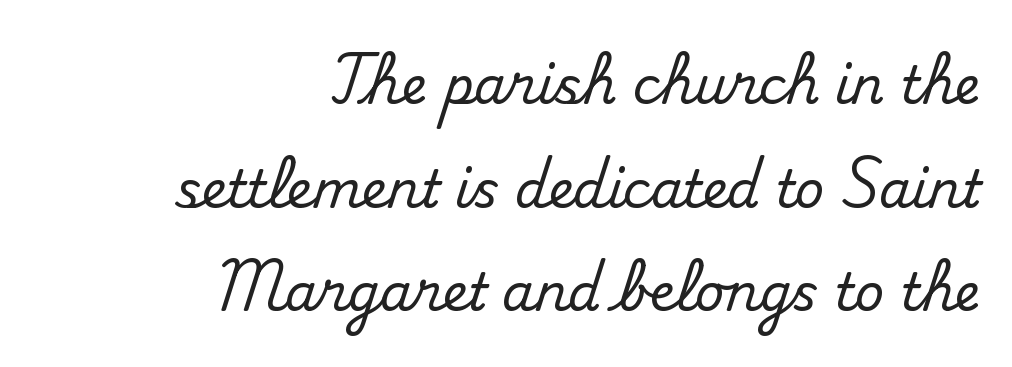
This sample has the flowing, uneven cadence of proportional lettering. Anything drawn beneath the words? Only blank space. The paragraph shown leans on its right margin. A typesetter would call this leading open, well beyond the default. A typesetter would call this zero additional tracking.
